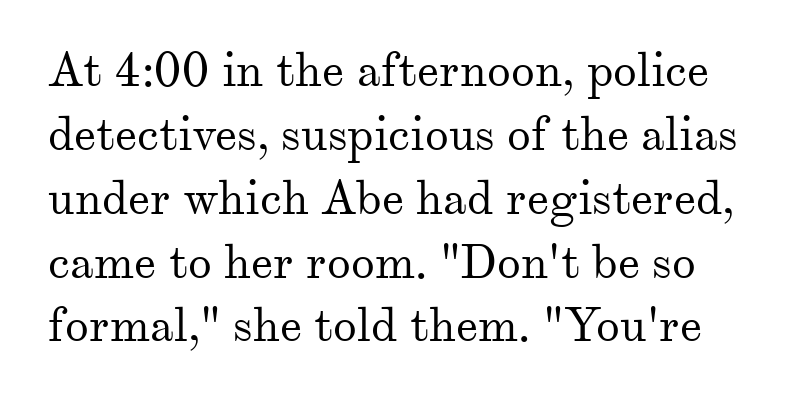
{"serif": "yes", "italic": "no", "bold": "no", "weight": "regular", "width": "normal", "stroke_contrast": "medium", "x_height": "small", "monospaced": "no", "underline": "no", "line_spacing": "normal", "line_spacing_ratio": 1.33, "letter_spacing": "normal", "letter_spacing_em": 0.0, "glyph_px": 48}
